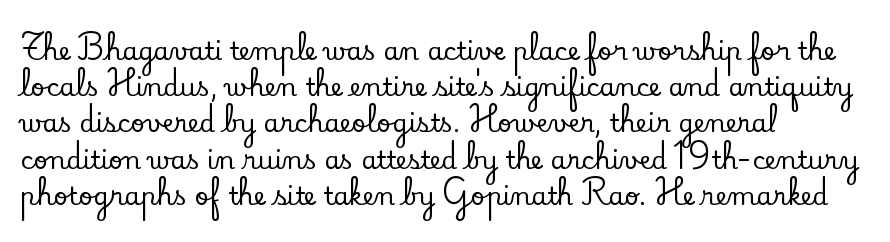
{"italic": "no", "underline": "no", "align": "left", "line_spacing": "normal", "line_spacing_ratio": 1.45, "letter_spacing": "normal", "letter_spacing_em": 0.0, "glyph_px": 25}
